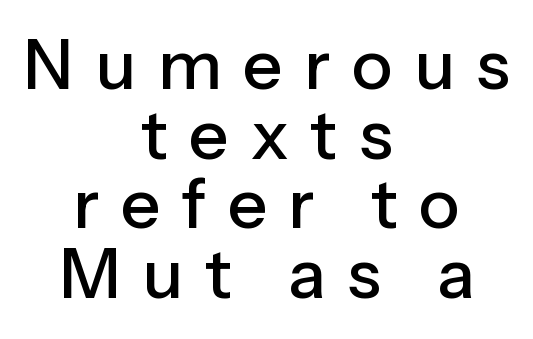
Every stem runs plumb, perpendicular to the baseline. Rows of type sit shoulder to shoulder in the vertical direction. The type is letterspaced generously, with wide tracking. The letters carry no serifs — their stems end cleanly without finishing strokes. A typesetter would call this proportional, since set widths differ per character. The rag falls on both sides of this text block equally.
